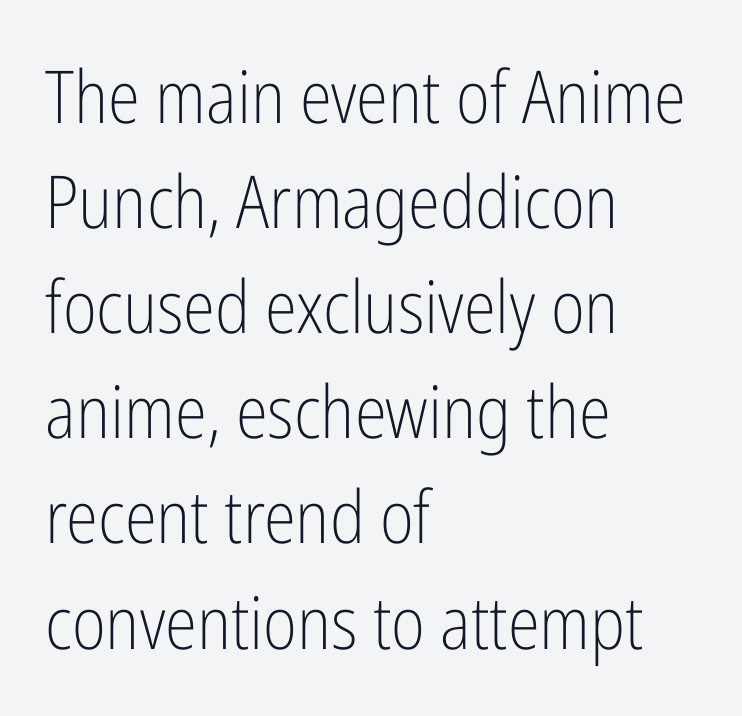
The image shows 73 px light, condensed sans-serif type, upright; set left-aligned, normal line spacing (1.44x), normal letter spacing, not underlined; low stroke contrast and a medium x-height.
